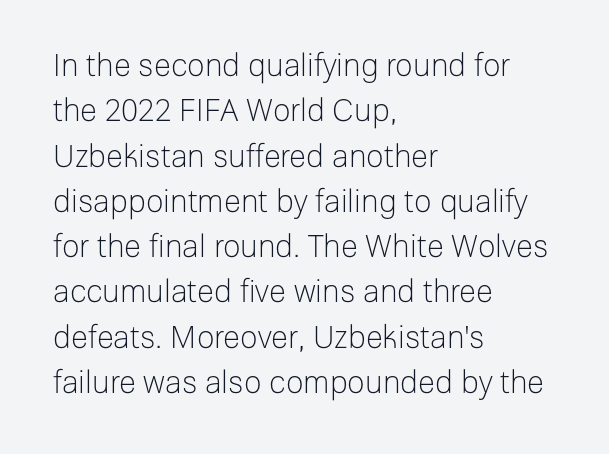
{"serif": "no", "italic": "no", "bold": "no", "weight": "light", "width": "normal", "stroke_contrast": "low", "x_height": "medium", "monospaced": "no", "underline": "no", "align": "left", "line_spacing": "normal", "line_spacing_ratio": 1.46, "letter_spacing": "normal", "letter_spacing_em": 0.0, "glyph_px": 31}
